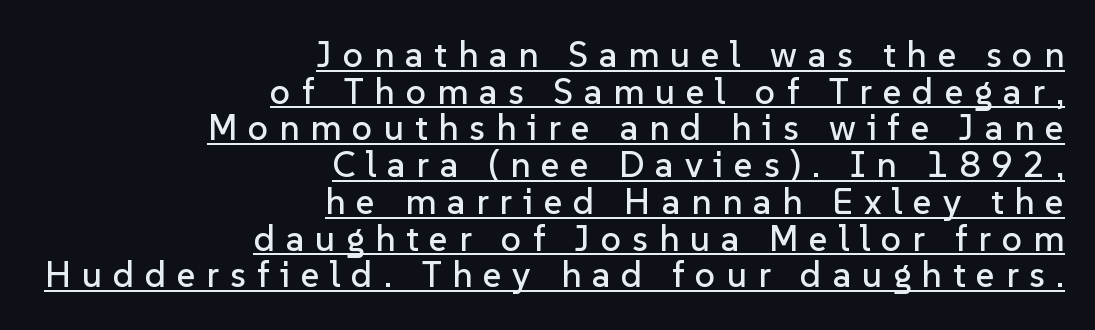
Every character sits straight up, as roman type does. Leftover space on each line is placed entirely before the opening word. Inter-character spacing is expanded well beyond the font's built-in metrics. Underline: present. The passage shown stacks its lines with hardly any gap.
